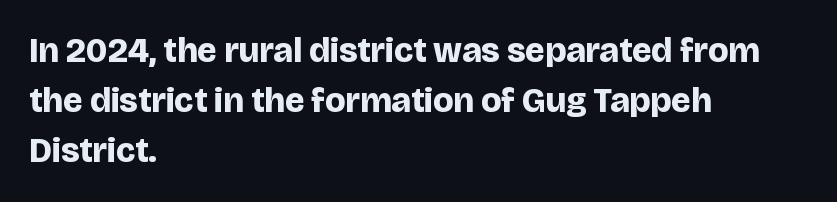
Q: Is the text bold? A: Yes.
Q: Is the text italic (slanted)? A: No, it is upright.
Q: Is the typeface a serif or a sans-serif typeface? A: Sans-serif.
Q: Is the text underlined? A: No.
Q: How is the paragraph aligned? A: Left-aligned.
Q: Is the spacing between letters normal or unusually wide? A: Normal.
Q: Is the spacing between lines tight, normal or loose? A: Normal.
Q: Width (condensed, normal, or wide)? A: Normal.
Q: Stroke contrast? A: Low.
Q: x-height? A: Large.
Q: Monospaced? A: No.
